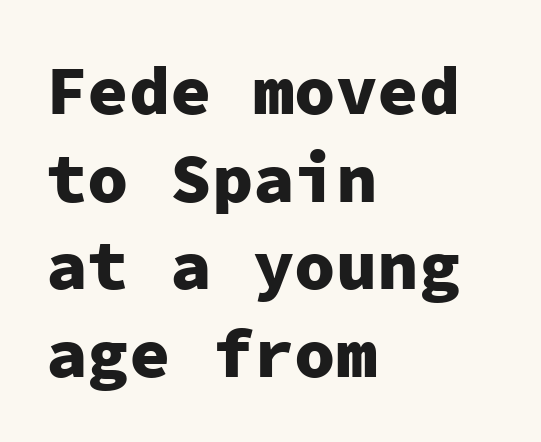
This sample is left-justified, so line endings fall wherever the words run out. Each word holds together tightly as a unit, with standard inter-letter gaps. One glance says typical: line gaps are just what's usual. The specimen omits any rule beneath the text block's lines. The designer went with a sans here, leaving each stem footless.
